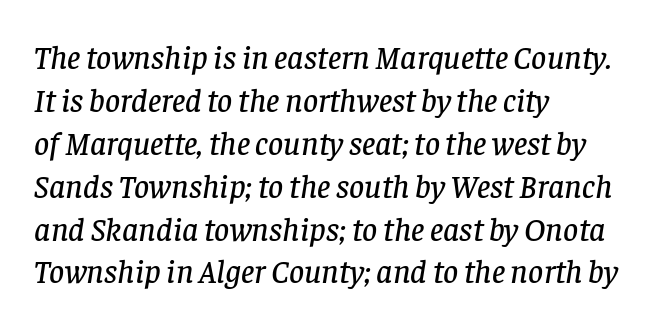
Q: Is the text italic (slanted)? A: Yes, it leans right by about 8 degrees.
Q: Is the typeface a serif or a sans-serif typeface? A: Serif.
Q: Is the text underlined? A: No.
Q: How is the paragraph aligned? A: Left-aligned.
Q: Is the spacing between letters normal or unusually wide? A: Normal.
Q: Is the spacing between lines tight, normal or loose? A: Normal.
Q: Width (condensed, normal, or wide)? A: Normal.
Q: Stroke contrast? A: Low.
Q: x-height? A: Large.
Q: Monospaced? A: No.
